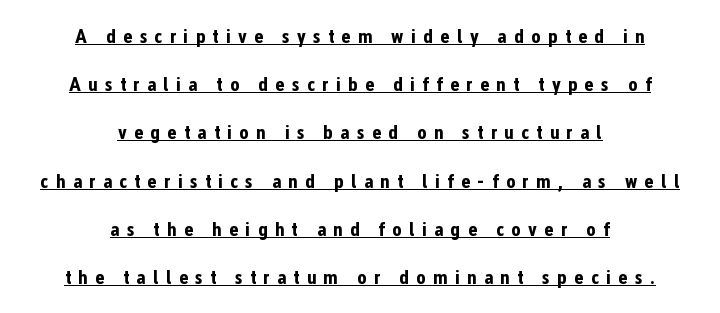
Q: Is the text bold? A: Yes.
Q: Is the text italic (slanted)? A: No, it is upright.
Q: Is the text underlined? A: Yes.
Q: How is the paragraph aligned? A: Centered.
Q: Is the spacing between letters normal or unusually wide? A: Unusually wide.
Q: Is the spacing between lines tight, normal or loose? A: Loose.
